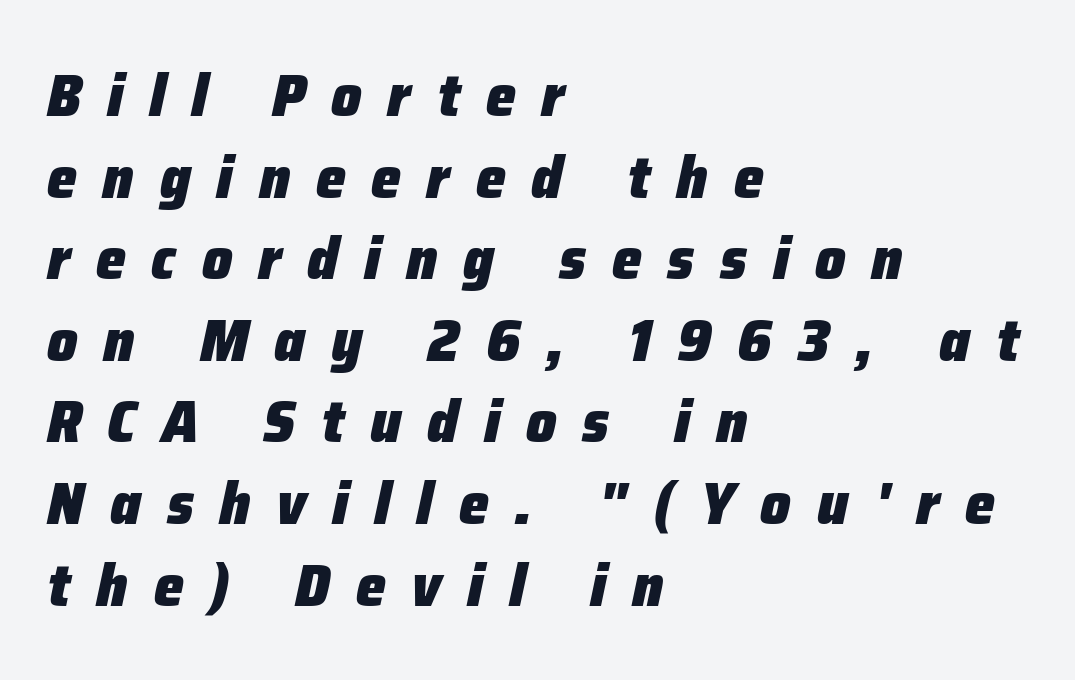
{"italic": "yes", "lean": "right", "slant_degrees": 12, "bold": "yes", "weight": "heavy", "width": "normal", "stroke_contrast": "low", "x_height": "medium", "monospaced": "no", "underline": "no", "align": "left", "line_spacing": "normal", "line_spacing_ratio": 1.36, "letter_spacing": "wide", "letter_spacing_em": 0.43, "glyph_px": 60}
